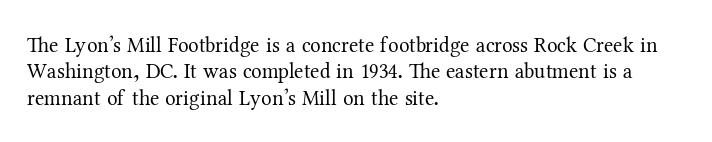
The rendering uses a moderate line-height, typical for paragraphs. Only glyphs here, with clear space below each row. The passage is arranged the way most books set body copy — flush left. Spacing between characters is what you'd get straight out of the box.
